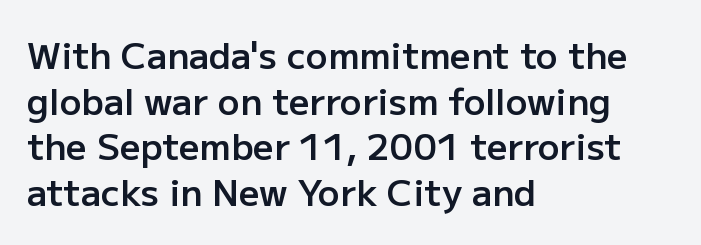
What weight is shown? A semibold, between regular and bold. Descenders are the only things crossing below the line. How are the letters spaced? Ordinarily, with no added tracking. Spacing verdict: proportional, widths tailored to each character. These lines were composed using upright roman letters.
